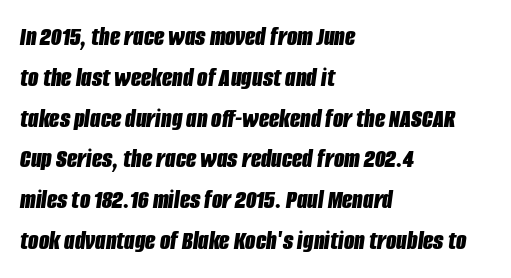
The glyphs are unaccompanied by any horizontal stroke below them. This sample uses an oblique cut, with every glyph tilted off the vertical. Is the letter spacing exaggerated? No — it looks like the ordinary default. Leading matches the norm, producing a regular column. This rendering uses left alignment, leaving the right contour irregular. Weight: bold.
